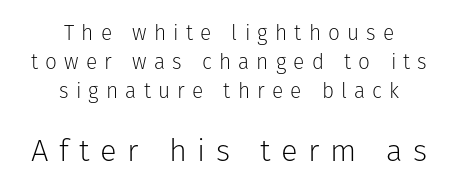
Q: Is the text bold? A: No.
Q: Is the text italic (slanted)? A: No, it is upright.
Q: Is the typeface a serif or a sans-serif typeface? A: Sans-serif.
Q: Is the text underlined? A: No.
Q: How is the paragraph aligned? A: Centered.
Q: Is the spacing between letters normal or unusually wide? A: Unusually wide.
Q: Is the spacing between lines tight, normal or loose? A: Normal.
Q: Which block of text is set in a larger size, the first (top) or the second (bottom)? A: The second (bottom) one.
Q: Width (condensed, normal, or wide)? A: Normal.
Q: Stroke contrast? A: Low.
Q: x-height? A: Medium.
Q: Monospaced? A: No.
